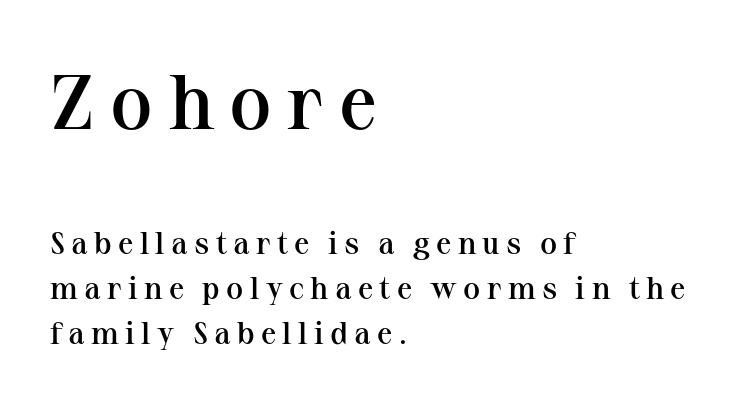
The image shows 77 px semibold serif type, upright; set left-aligned, normal line spacing (1.44x), unusually wide letter spacing (+0.2 em), not underlined; the first (top) block is 2.48x larger; medium stroke contrast and a medium x-height.
